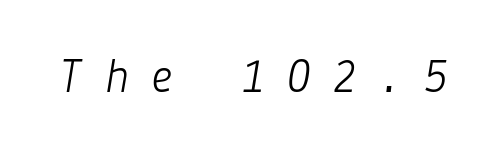
The image shows 49 px light type, italic (leaning right); set unusually wide letter spacing (+0.43 em), not underlined; low stroke contrast and a medium x-height.
